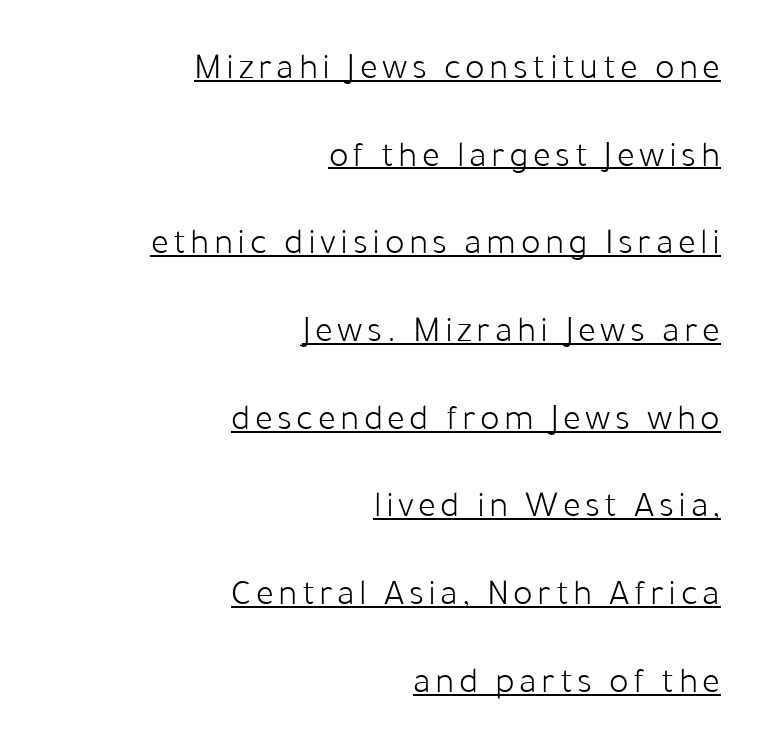
Q: Is the text bold? A: No.
Q: Is the text italic (slanted)? A: No, it is upright.
Q: Is the typeface a serif or a sans-serif typeface? A: Sans-serif.
Q: Is the text underlined? A: Yes.
Q: How is the paragraph aligned? A: Right-aligned.
Q: Is the spacing between lines tight, normal or loose? A: Loose.
Q: Width (condensed, normal, or wide)? A: Normal.
Q: Stroke contrast? A: Low.
Q: x-height? A: Medium.
Q: Monospaced? A: No.
